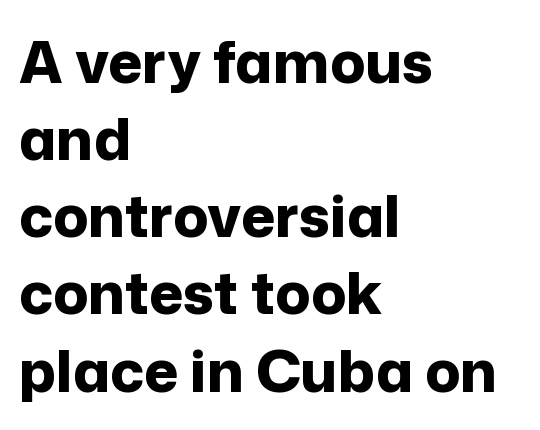
The image shows 58 px bold sans-serif type, upright; set left-aligned, normal line spacing (1.33x), normal letter spacing, not underlined; low stroke contrast and a medium x-height.
